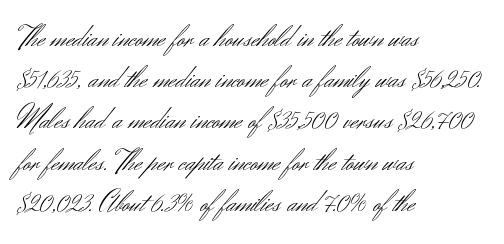
{"serif": "no", "bold": "no", "weight": "light", "width": "normal", "stroke_contrast": "medium", "x_height": "small", "monospaced": "no", "underline": "no", "align": "left", "line_spacing": "normal", "line_spacing_ratio": 1.33, "letter_spacing": "normal", "letter_spacing_em": 0.0, "glyph_px": 31}
